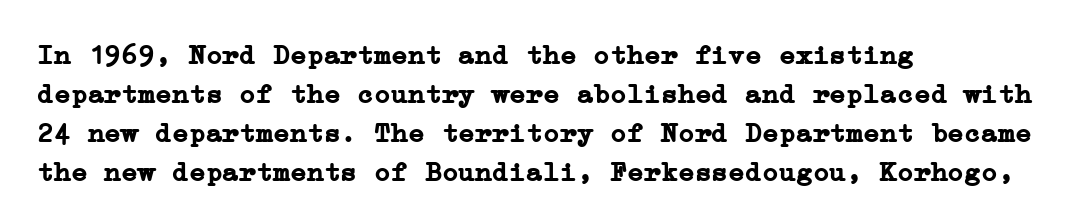
{"serif": "yes", "italic": "no", "bold": "yes", "weight": "semibold", "width": "normal", "stroke_contrast": "low", "x_height": "medium", "underline": "no", "align": "left", "line_spacing": "normal", "line_spacing_ratio": 1.39, "letter_spacing": "normal", "letter_spacing_em": 0.0, "glyph_px": 28}
